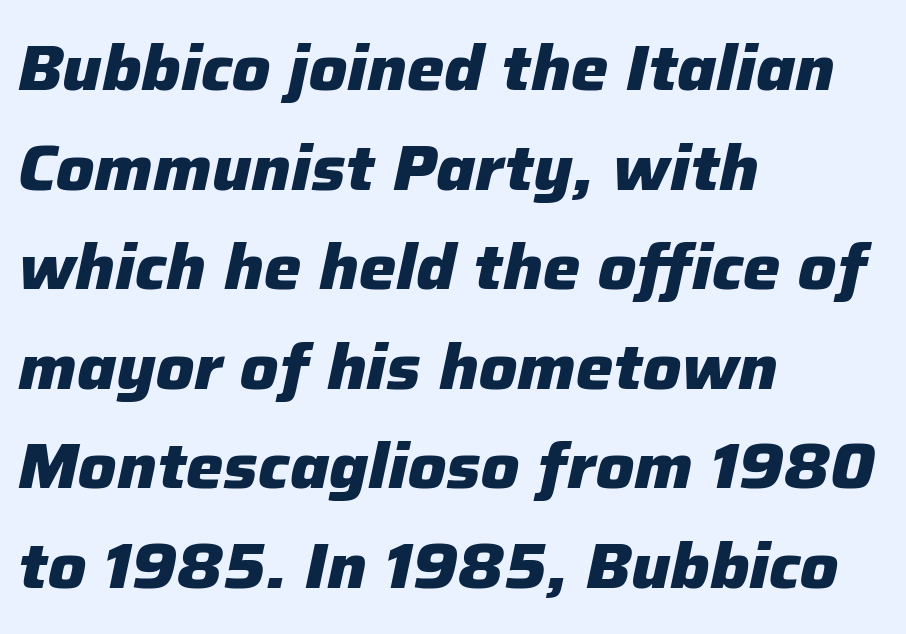
The rendering anchors every line to the left-hand side. There is no visible air inserted between adjacent glyphs. Has an underline been added? It has not. Would a proofreader flag this as italicized? Yes.
